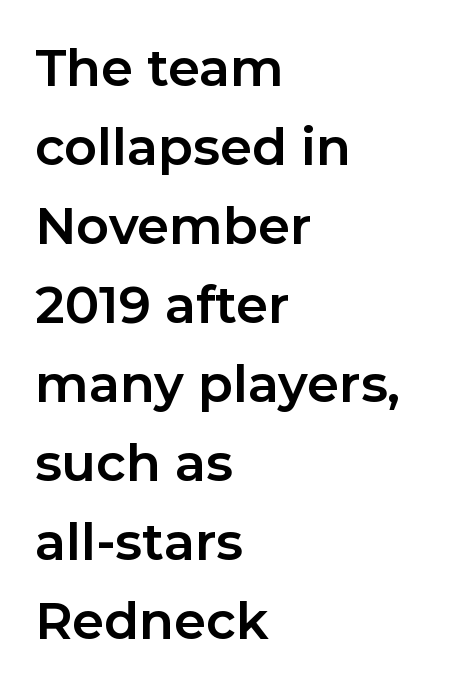
The space directly below the letters is spotless. A sans-serif font was chosen for this passage. Character widths vary here, with narrow letters taking less room than wide ones. Students, observe: this is what conventionally led text looks like. Ordinary non-slanted type is in use.
